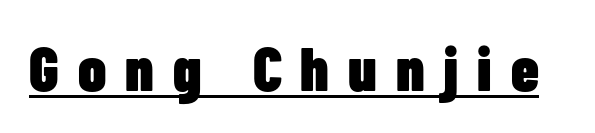
Q: Is the text bold? A: Yes.
Q: Is the text italic (slanted)? A: No, it is upright.
Q: Is the typeface a serif or a sans-serif typeface? A: Sans-serif.
Q: Is the text underlined? A: Yes.
Q: Is the spacing between letters normal or unusually wide? A: Unusually wide.
Q: Width (condensed, normal, or wide)? A: Condensed.
Q: Stroke contrast? A: Low.
Q: x-height? A: Medium.
Q: Monospaced? A: No.
